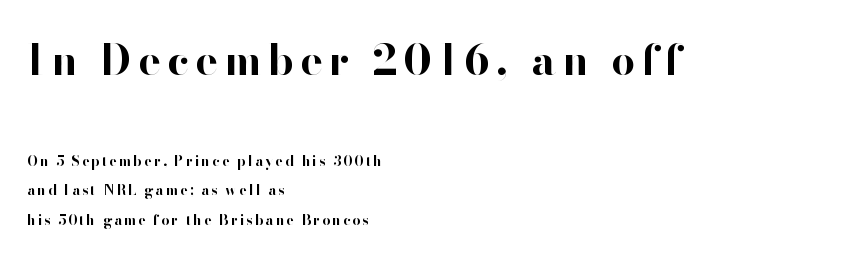
Summary of weight: heavy, a full bold. The specimen omits any rule beneath the text block's lines. The compositor pushed each line to the left boundary. Serif or sans? Sans — the stroke terminals are bare. The block sitting higher on the canvas is the one with enlarged characters.
